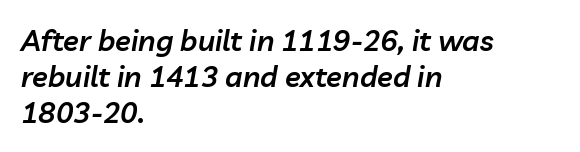
{"italic": "yes", "lean": "right", "slant_degrees": 10, "bold": "semi", "weight": "semibold", "width": "normal", "stroke_contrast": "low", "x_height": "medium", "monospaced": "no", "underline": "no", "align": "left", "line_spacing_ratio": 1.24, "letter_spacing": "normal", "letter_spacing_em": 0.0, "glyph_px": 29}
